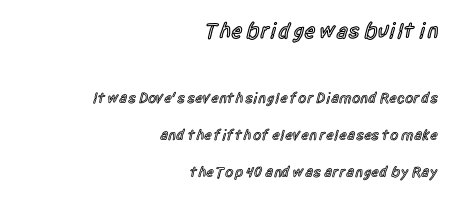
{"bold": "semi", "underline": "no", "align": "right", "line_spacing": "loose", "line_spacing_ratio": 2.45, "letter_spacing": "normal", "letter_spacing_em": 0.0, "larger_block": "first", "size_ratio": 1.47, "glyph_px": 22}
